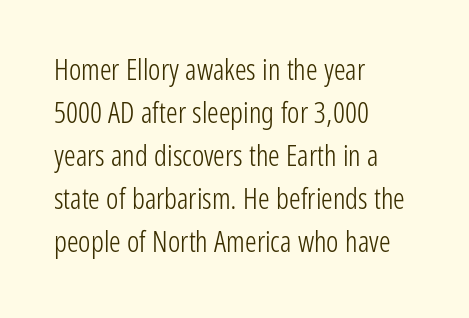
Rendered with straight, roman letterforms. The gaps between neighbouring characters are ordinary and unremarkable. Vertical stems look standard width or narrower in stroke. The zone under the glyphs is completely vacant. You can tell from the bare stems that sans-serif type was used. A classic flush-left, rag-right setting is used for this passage.
